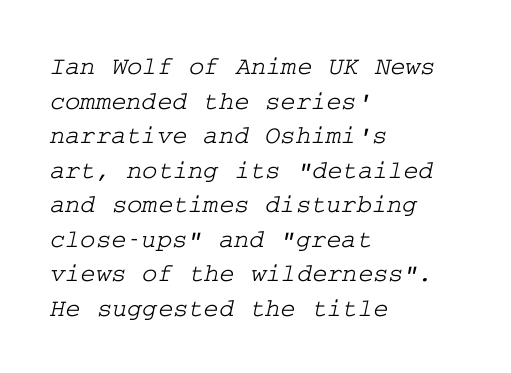
The image shows 26 px text type; set left-aligned, normal line spacing (1.33x), normal letter spacing, not underlined.
